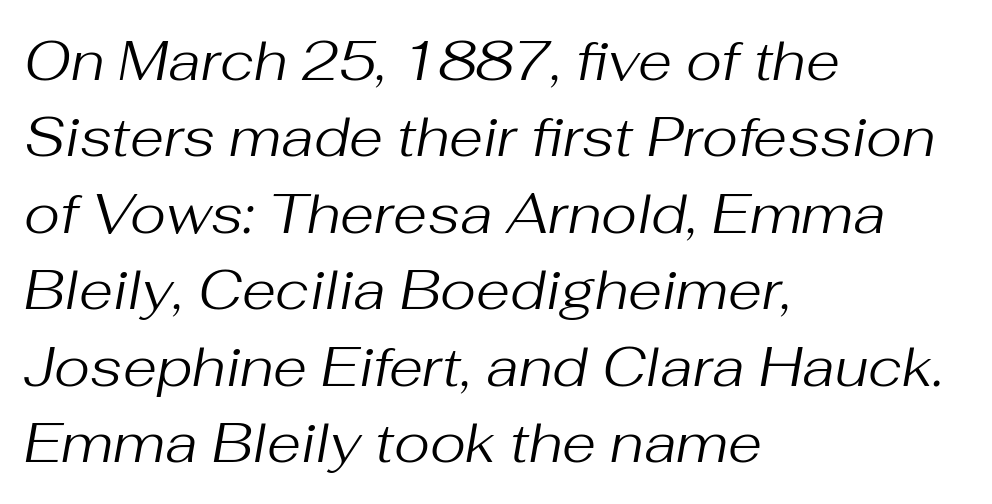
Q: Is the text bold? A: No.
Q: Is the text italic (slanted)? A: Yes, it leans right by about 10 degrees.
Q: Is the text underlined? A: No.
Q: How is the paragraph aligned? A: Left-aligned.
Q: Is the spacing between letters normal or unusually wide? A: Normal.
Q: Is the spacing between lines tight, normal or loose? A: Normal.
Q: Width (condensed, normal, or wide)? A: Normal.
Q: Stroke contrast? A: Medium.
Q: x-height? A: Medium.
Q: Monospaced? A: No.
